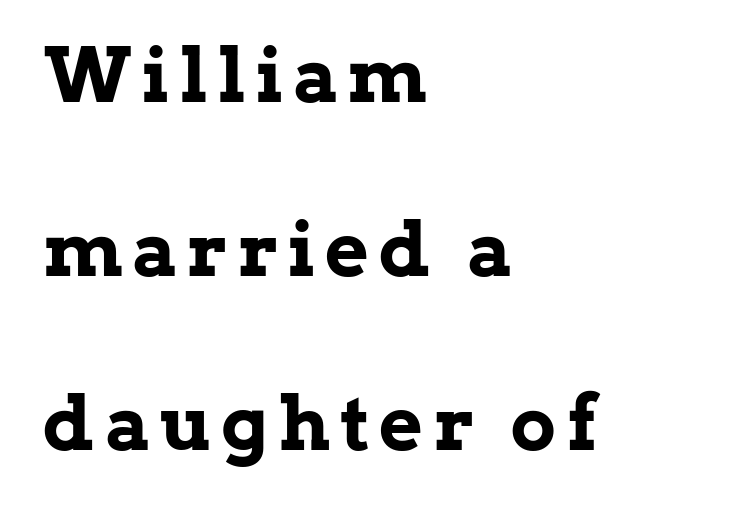
{"serif": "yes", "italic": "no", "bold": "yes", "weight": "bold", "width": "normal", "stroke_contrast": "low", "x_height": "medium", "monospaced": "no", "underline": "no", "align": "left", "line_spacing": "loose", "line_spacing_ratio": 2.29, "glyph_px": 76}
